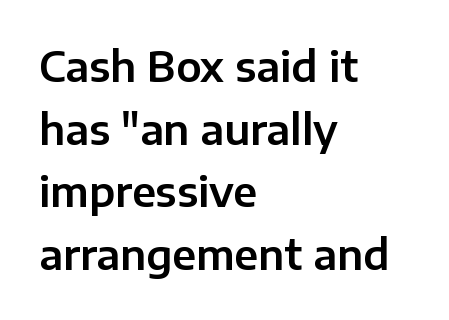
The image shows 41 px sans-serif type, upright; set left-aligned, normal line spacing (1.53x), normal letter spacing, not underlined; low stroke contrast and a medium x-height.
